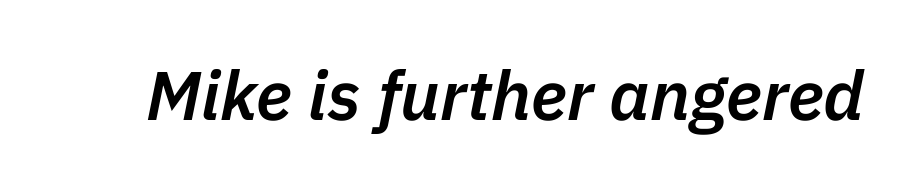
{"italic": "yes", "lean": "right", "slant_degrees": 11, "bold": "semi", "weight": "semibold", "width": "normal", "stroke_contrast": "low", "x_height": "medium", "monospaced": "no", "underline": "no", "letter_spacing": "normal", "letter_spacing_em": 0.0, "glyph_px": 69}
